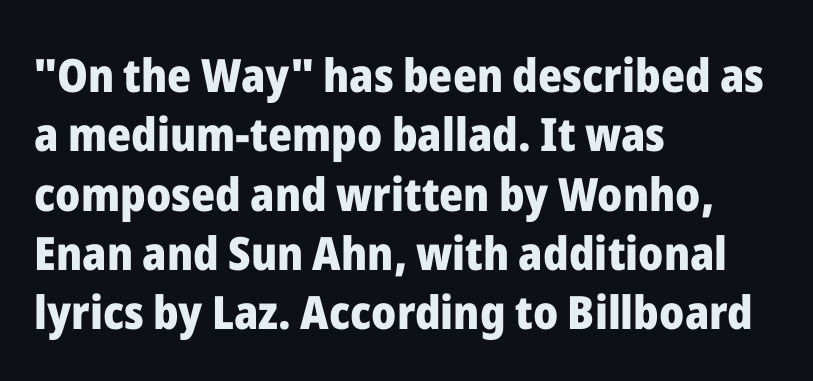
The image shows 46 px heavy sans-serif type, upright; set left-aligned, normal line spacing (1.29x), normal letter spacing, not underlined; low stroke contrast and a medium x-height.
